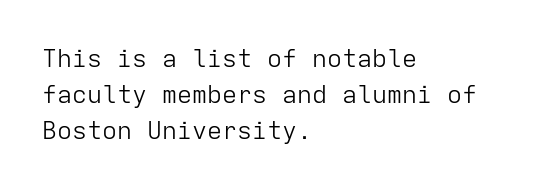
Q: Is the text bold? A: No.
Q: Is the text italic (slanted)? A: No, it is upright.
Q: Is the text underlined? A: No.
Q: How is the paragraph aligned? A: Left-aligned.
Q: Is the spacing between letters normal or unusually wide? A: Normal.
Q: Is the spacing between lines tight, normal or loose? A: Normal.
